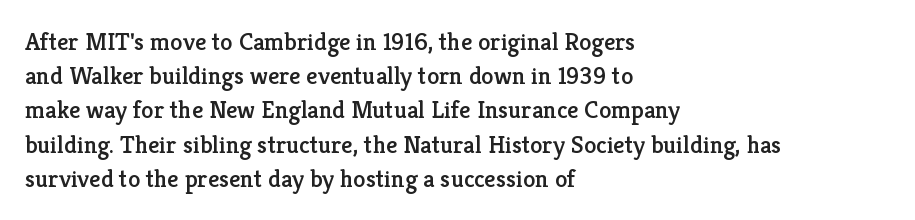
Q: Is the text italic (slanted)? A: No, it is upright.
Q: Is the text underlined? A: No.
Q: How is the paragraph aligned? A: Left-aligned.
Q: Is the spacing between letters normal or unusually wide? A: Normal.
Q: Is the spacing between lines tight, normal or loose? A: Normal.
